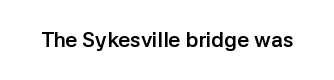
Q: Is the text bold? A: Yes.
Q: Is the text italic (slanted)? A: No, it is upright.
Q: Is the text underlined? A: No.
Q: Is the spacing between letters normal or unusually wide? A: Normal.
